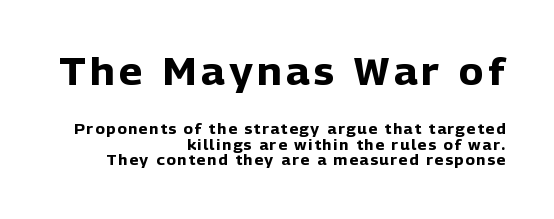
{"serif": "no", "italic": "no", "bold": "yes", "weight": "heavy", "width": "normal", "stroke_contrast": "low", "x_height": "medium", "monospaced": "no", "underline": "no", "align": "right", "line_spacing": "tight", "line_spacing_ratio": 1.12, "larger_block": "first", "size_ratio": 2.64, "glyph_px": 37}
